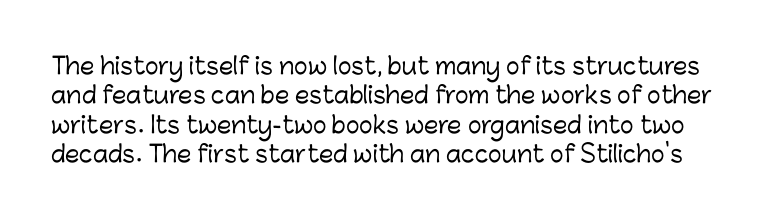
The image shows 23 px text type, upright; set normal line spacing (1.28x), normal letter spacing, not underlined.
